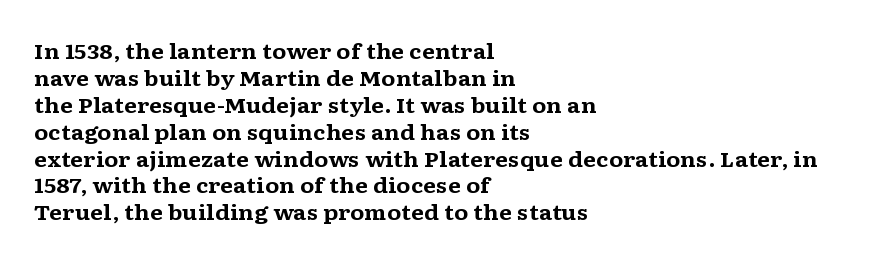
Which margin do the lines hug? The left one — the right edge is uneven. The foot of each line stays bare and open. Strokes here are thick enough to call this a true bold. Does the lettering tilt? It doesn't — this is upright. You could call the tracking neutral — neither tight nor loose. Interline gaps are of average width in this sample.
